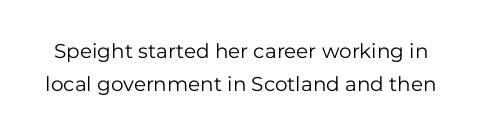
{"italic": "no", "bold": "no", "underline": "no", "line_spacing": "normal", "line_spacing_ratio": 1.65, "letter_spacing": "normal", "letter_spacing_em": 0.0, "glyph_px": 20}
